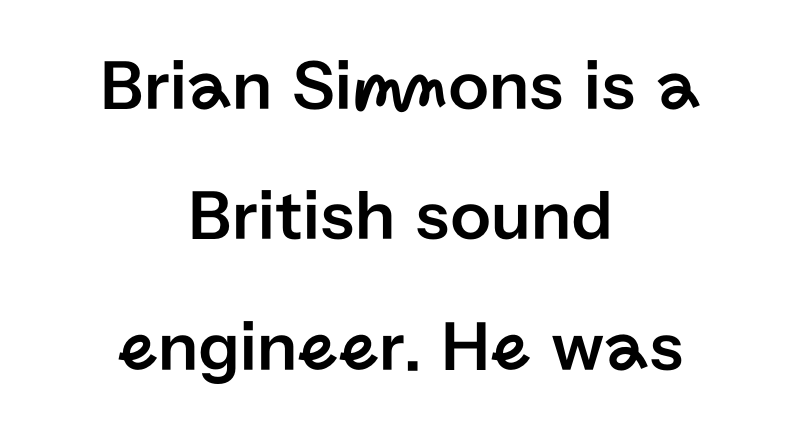
{"serif": "no", "italic": "no", "width": "normal", "stroke_contrast": "low", "x_height": "medium", "monospaced": "no", "underline": "no", "align": "center", "line_spacing_ratio": 1.81, "letter_spacing": "normal", "letter_spacing_em": 0.0, "glyph_px": 72}
